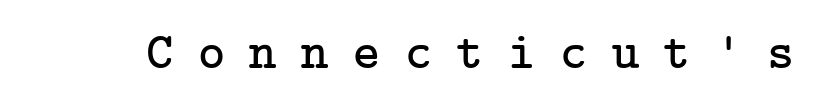
Q: Is the text italic (slanted)? A: No, it is upright.
Q: Is the typeface a serif or a sans-serif typeface? A: Serif.
Q: Is the text underlined? A: No.
Q: Is the spacing between letters normal or unusually wide? A: Unusually wide.
Q: Width (condensed, normal, or wide)? A: Normal.
Q: Stroke contrast? A: Low.
Q: x-height? A: Medium.
